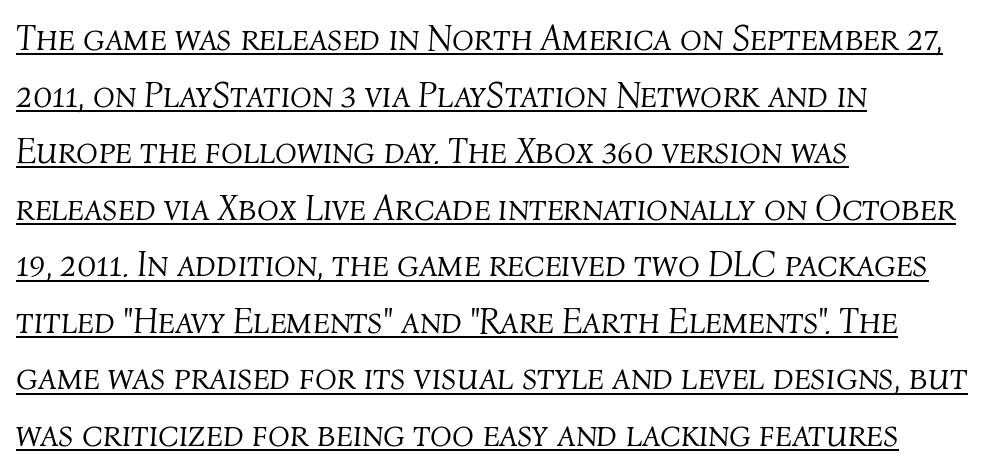
Q: Is the text bold? A: No.
Q: Is the text italic (slanted)? A: Yes, it leans right by about 4 degrees.
Q: Is the text underlined? A: Yes.
Q: How is the paragraph aligned? A: Left-aligned.
Q: Is the spacing between letters normal or unusually wide? A: Normal.
Q: Is the spacing between lines tight, normal or loose? A: Normal.
Q: Width (condensed, normal, or wide)? A: Normal.
Q: Stroke contrast? A: Medium.
Q: x-height? A: Medium.
Q: Monospaced? A: No.
